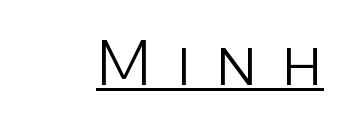
Q: Is the text bold? A: No.
Q: Is the text italic (slanted)? A: No, it is upright.
Q: Is the typeface a serif or a sans-serif typeface? A: Sans-serif.
Q: Is the text underlined? A: Yes.
Q: Is the spacing between letters normal or unusually wide? A: Unusually wide.
Q: Width (condensed, normal, or wide)? A: Normal.
Q: Stroke contrast? A: Low.
Q: x-height? A: Large.
Q: Monospaced? A: No.
